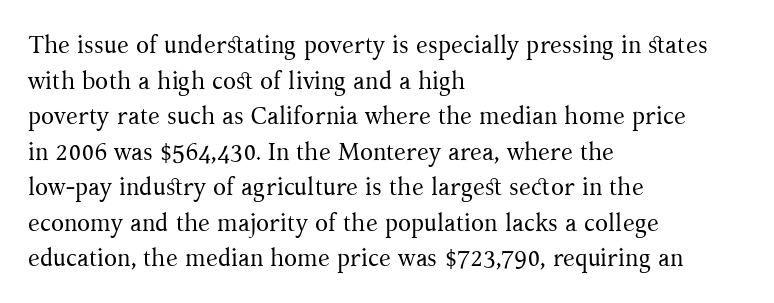
{"italic": "no", "bold": "no", "underline": "no", "align": "left", "line_spacing": "normal", "line_spacing_ratio": 1.48, "letter_spacing": "normal", "letter_spacing_em": 0.0, "glyph_px": 24}
